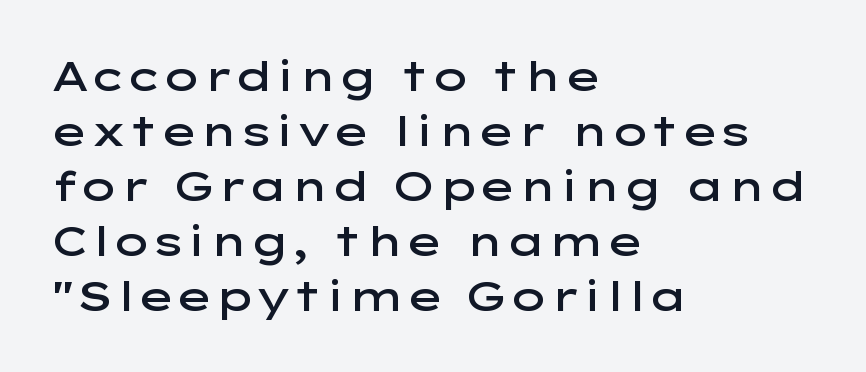
The image shows 41 px semibold, wide sans-serif type, upright; set left-aligned, normal line spacing (1.34x), normal letter spacing, not underlined; low stroke contrast and a medium x-height.
